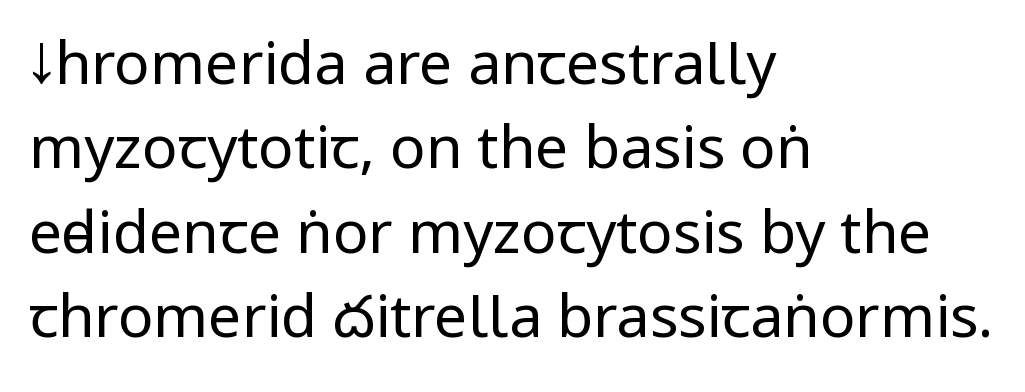
Q: Is the text bold? A: No.
Q: Is the text italic (slanted)? A: No, it is upright.
Q: Is the typeface a serif or a sans-serif typeface? A: Sans-serif.
Q: Is the text underlined? A: No.
Q: How is the paragraph aligned? A: Left-aligned.
Q: Is the spacing between letters normal or unusually wide? A: Normal.
Q: Is the spacing between lines tight, normal or loose? A: Normal.
Q: Width (condensed, normal, or wide)? A: Condensed.
Q: Stroke contrast? A: Low.
